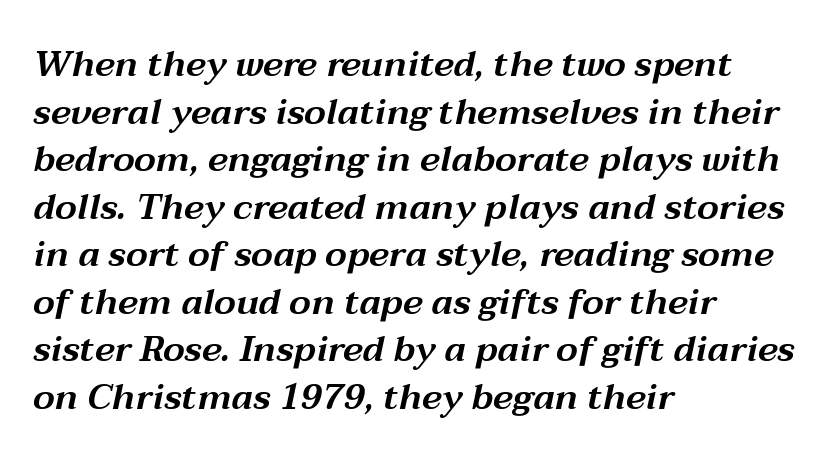
Q: Is the text italic (slanted)? A: Yes, it leans right by about 12 degrees.
Q: Is the text underlined? A: No.
Q: How is the paragraph aligned? A: Left-aligned.
Q: Is the spacing between letters normal or unusually wide? A: Normal.
Q: Is the spacing between lines tight, normal or loose? A: Normal.
Q: Width (condensed, normal, or wide)? A: Wide.
Q: Stroke contrast? A: Medium.
Q: x-height? A: Medium.
Q: Monospaced? A: No.
